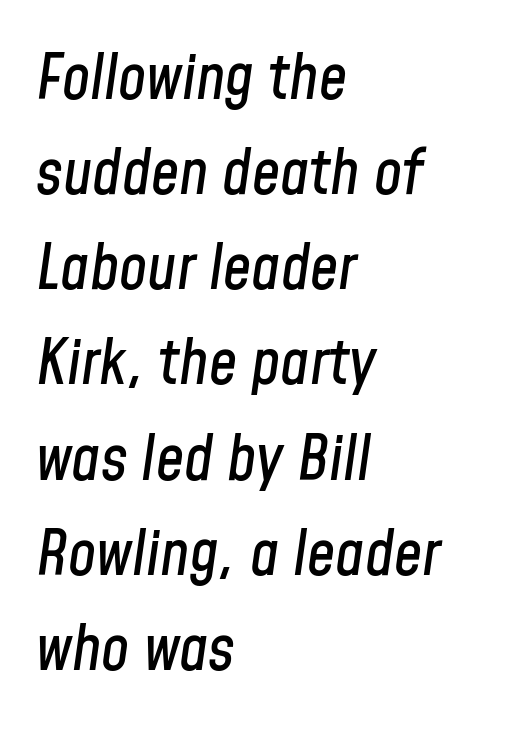
Q: Is the text italic (slanted)? A: Yes, it leans right by about 8 degrees.
Q: Is the text underlined? A: No.
Q: How is the paragraph aligned? A: Left-aligned.
Q: Is the spacing between letters normal or unusually wide? A: Normal.
Q: Is the spacing between lines tight, normal or loose? A: Normal.
Q: Width (condensed, normal, or wide)? A: Condensed.
Q: Stroke contrast? A: Low.
Q: x-height? A: Medium.
Q: Monospaced? A: No.
